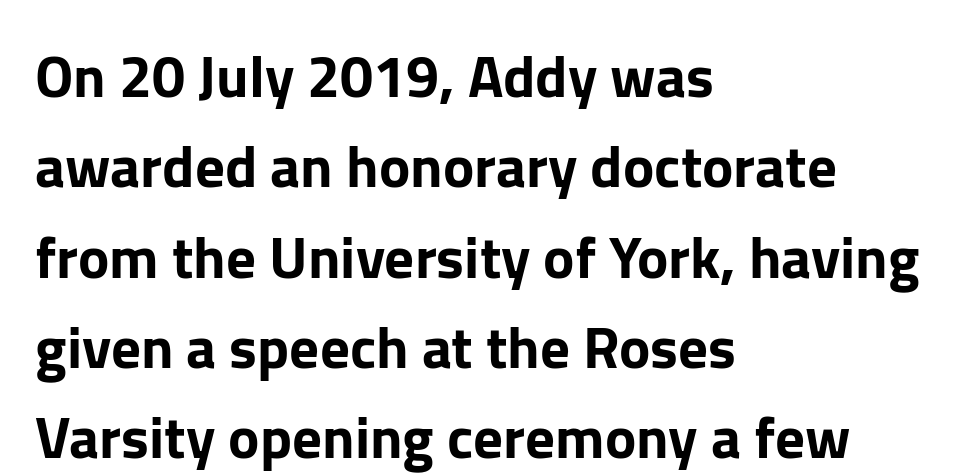
The image shows 59 px sans-serif type, upright; set left-aligned, normal line spacing (1.53x), normal letter spacing, not underlined; low stroke contrast and a medium x-height.
